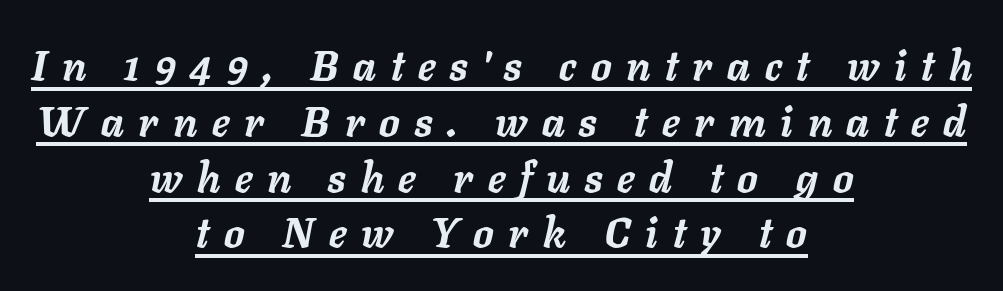
The image shows 41 px semibold type, italic (leaning right); set centered, normal line spacing (1.36x), unusually wide letter spacing (+0.36 em), underlined; low stroke contrast and a medium x-height.
